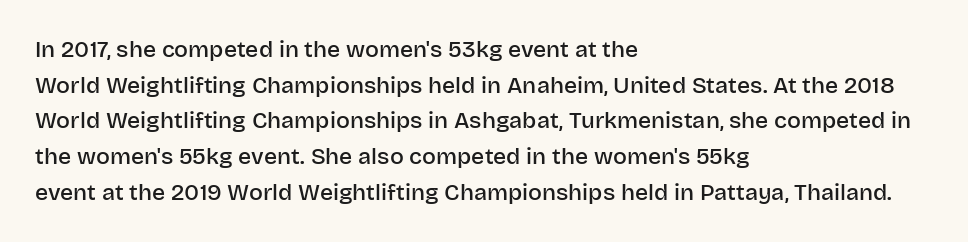
{"italic": "no", "bold": "semi", "underline": "no", "align": "left", "line_spacing": "normal", "line_spacing_ratio": 1.55, "letter_spacing": "normal", "letter_spacing_em": 0.0, "glyph_px": 23}
